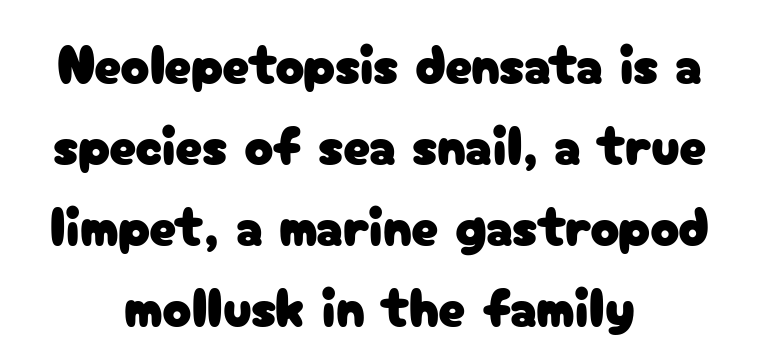
{"serif": "no", "italic": "no", "width": "normal", "stroke_contrast": "low", "x_height": "medium", "monospaced": "no", "underline": "no", "align": "center", "line_spacing": "normal", "line_spacing_ratio": 1.5, "letter_spacing": "normal", "letter_spacing_em": 0.0, "glyph_px": 54}
